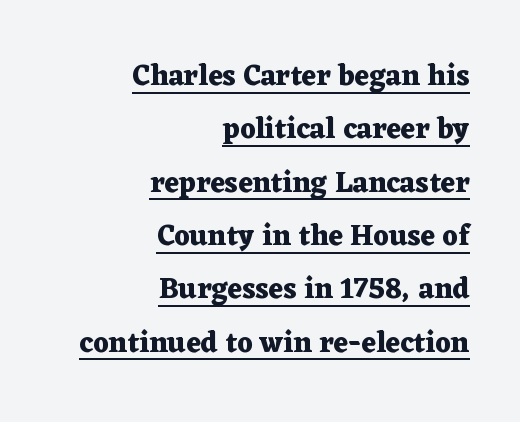
The image shows 29 px heavy, wide serif type, upright; set right-aligned, line spacing 1.84x, normal letter spacing, underlined; medium stroke contrast and a medium x-height.
